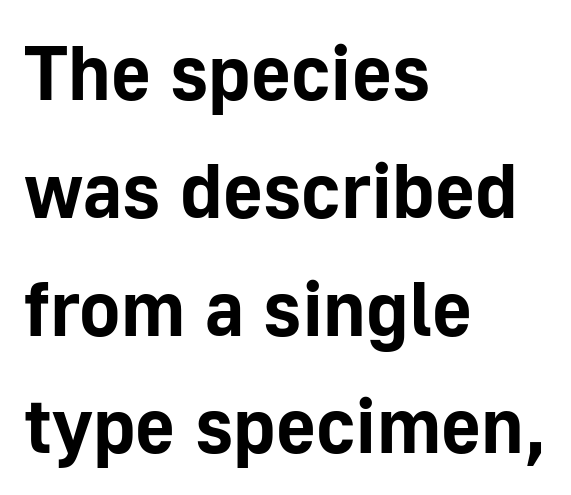
The image shows 77 px bold sans-serif type, upright; set left-aligned, normal line spacing (1.53x), normal letter spacing, not underlined; low stroke contrast and a medium x-height.
